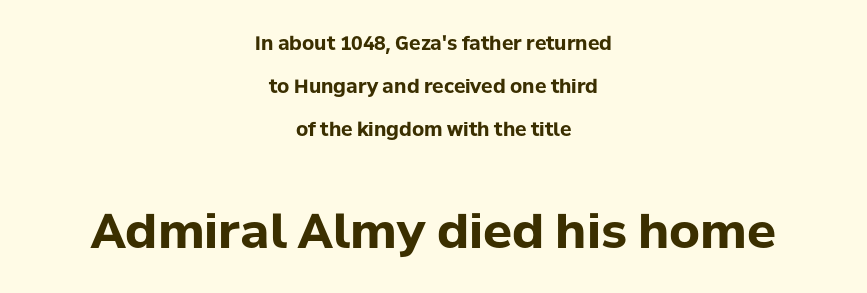
{"serif": "no", "italic": "no", "bold": "yes", "weight": "bold", "width": "normal", "stroke_contrast": "low", "x_height": "medium", "monospaced": "no", "underline": "no", "align": "center", "line_spacing": "loose", "line_spacing_ratio": 2.27, "letter_spacing": "normal", "letter_spacing_em": 0.0, "larger_block": "second", "size_ratio": 2.53, "glyph_px": 48}
